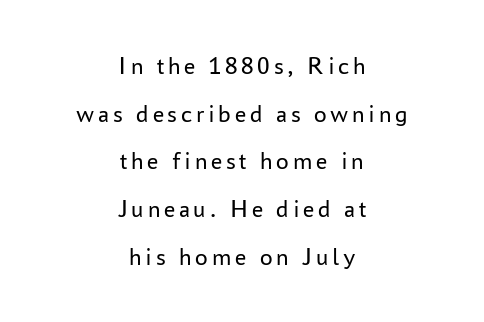
Posture: vertical. If you folded the block vertically in half, each line would mirror itself in length. Rows of type keep a wide berth in the vertical direction. Underline: absent.
